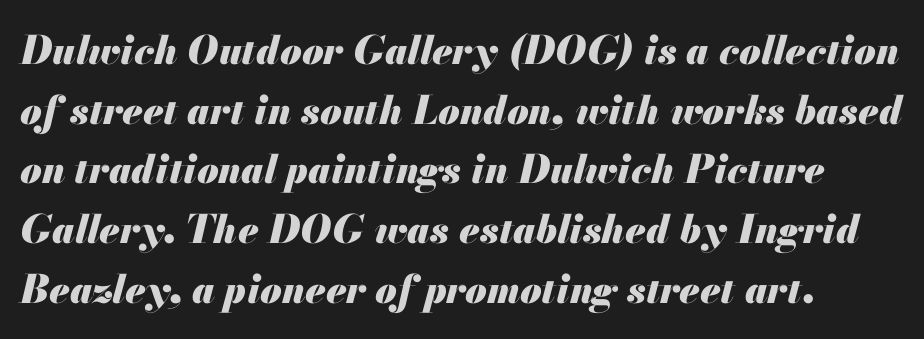
The face used here is proportionally spaced, like ordinary book or web type. Look at the tracking — it's just the regular setting, nothing added. Quick note: italic. These lines are set flush left with a ragged right edge.
